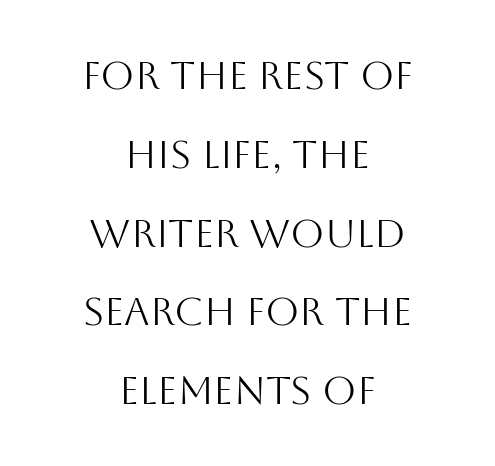
These lines are rendered in a variable-pitch font. The rendering shows plain stroke endings on the letterforms — a sans-serif design. The specimen reads as upright at a glance. Any mark beneath the type? The region is blank. Between one letter and the next there's only the usual sliver of space.
